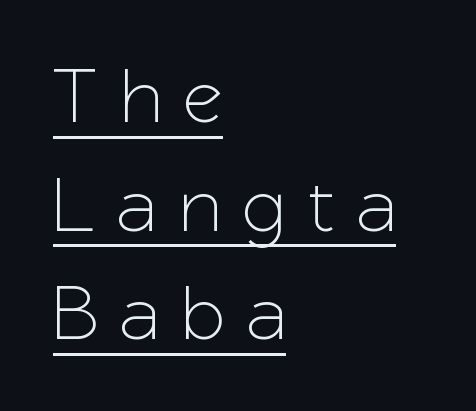
Check the space under the baseline: a stroke is drawn there. Does the lettering tilt? It doesn't — this is upright. Is this a sans? Yes — the strokes have no serifs. Honestly, the letter spacing is so wide it's the main thing you notice.
